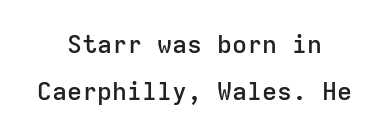
The image shows 25 px text type, upright; set centered, line spacing 1.87x, normal letter spacing, not underlined.
